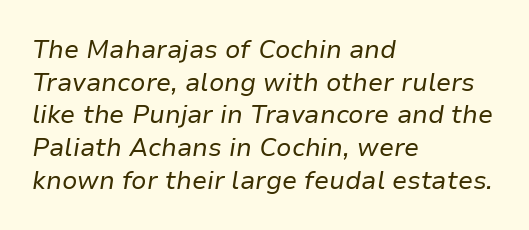
A normal amount of white space separates one row of letters from the next. This rendering uses left alignment, leaving the right contour irregular. Quick note: italic. The gap between lines stays unmarked. Each stroke keeps to a modest, everyday thickness or less.
